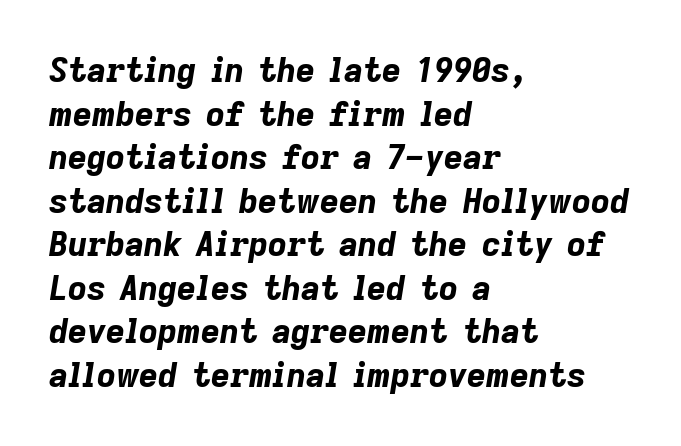
The gaps between neighbouring characters are ordinary and unremarkable. Character widths vary here, with narrow letters taking less room than wide ones. Descenders are the only things crossing below the line. On the weight axis this lands at bold, roughly 700. A student would call this left alignment; a typographer would say flush left, rag right.
